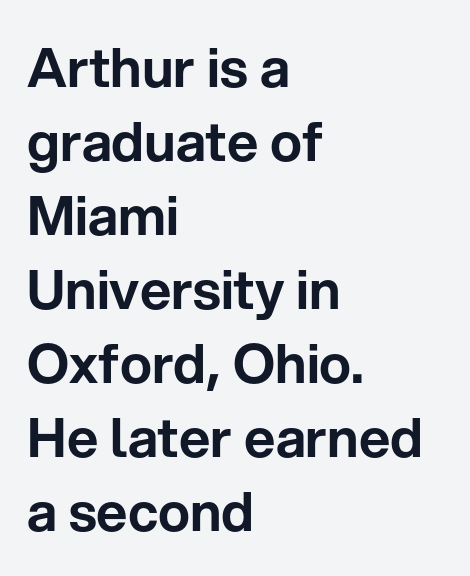
The image shows 54 px sans-serif type, upright; set left-aligned, normal line spacing (1.37x), normal letter spacing, not underlined; low stroke contrast and a medium x-height.
